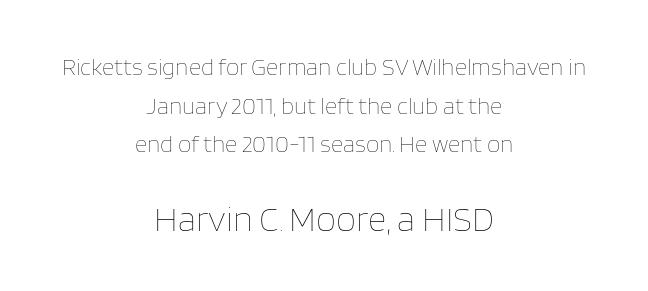
{"italic": "no", "bold": "no", "weight": "thin", "width": "normal", "stroke_contrast": "low", "x_height": "large", "monospaced": "no", "underline": "no", "align": "center", "line_spacing": "normal", "line_spacing_ratio": 1.61, "letter_spacing": "normal", "letter_spacing_em": 0.0, "larger_block": "second", "size_ratio": 1.5, "glyph_px": 36}
